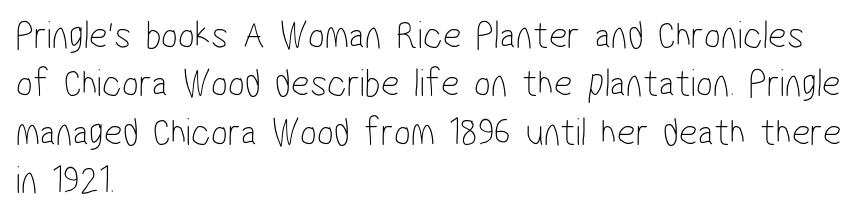
{"serif": "no", "bold": "no", "weight": "thin", "width": "condensed", "stroke_contrast": "low", "x_height": "medium", "monospaced": "no", "underline": "no", "align": "left", "line_spacing_ratio": 1.21, "letter_spacing": "normal", "letter_spacing_em": 0.0, "glyph_px": 40}
